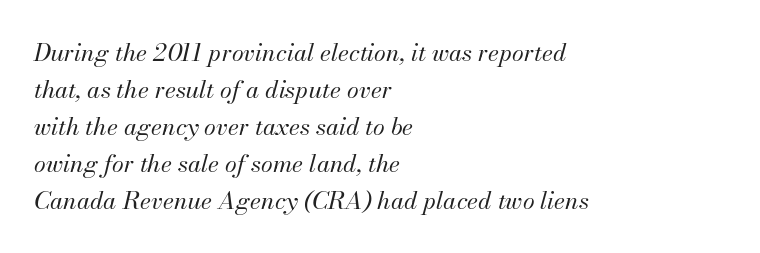
The image shows 24 px text type, italic (leaning right); set left-aligned, normal line spacing (1.54x), normal letter spacing, not underlined.
